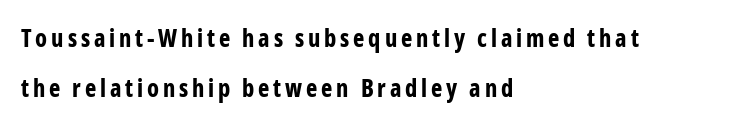
Q: Is the text bold? A: Yes.
Q: Is the text italic (slanted)? A: No, it is upright.
Q: Is the text underlined? A: No.
Q: How is the paragraph aligned? A: Left-aligned.
Q: Is the spacing between lines tight, normal or loose? A: Loose.
